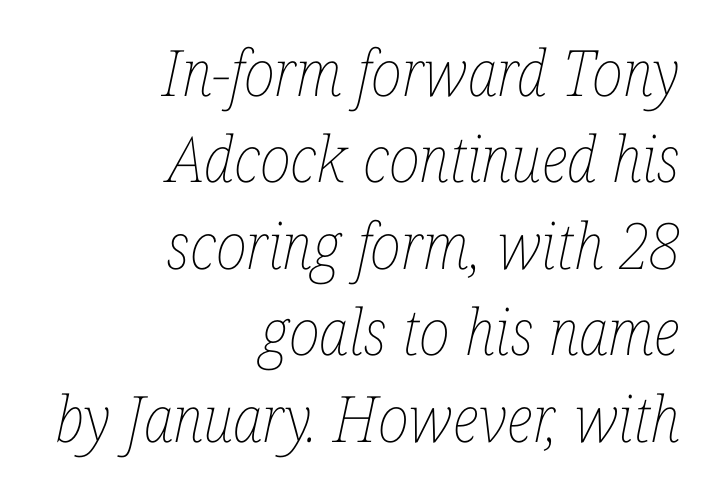
This reads as an unemphasized weight, regular at the heaviest. The compositor pushed each line to the right boundary. Check under the words: just untouched page. In terms of posture, this sample is oblique. The designer left line spacing at the default.
